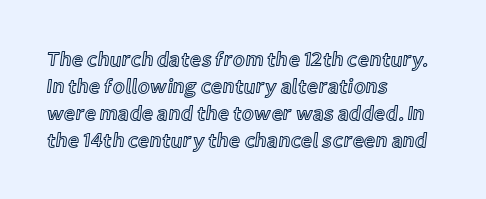
Q: Is the text italic (slanted)? A: Yes.
Q: Is the text underlined? A: No.
Q: How is the paragraph aligned? A: Left-aligned.
Q: Is the spacing between letters normal or unusually wide? A: Normal.
Q: Is the spacing between lines tight, normal or loose? A: Normal.
